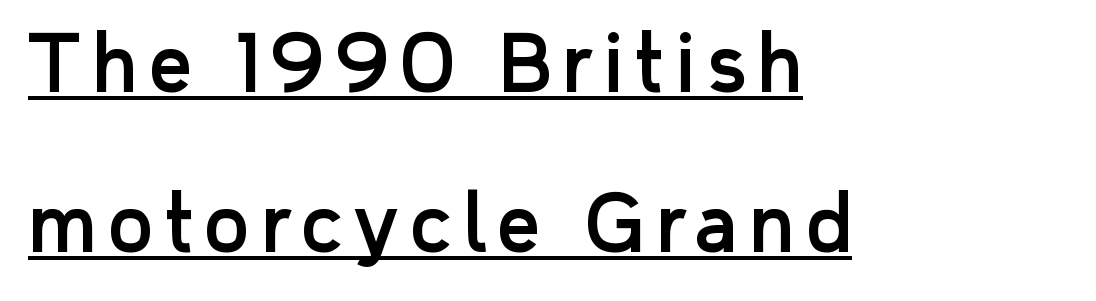
The image shows 76 px sans-serif type, upright; set left-aligned, loose line spacing (2.1x), underlined; low stroke contrast and a medium x-height.
